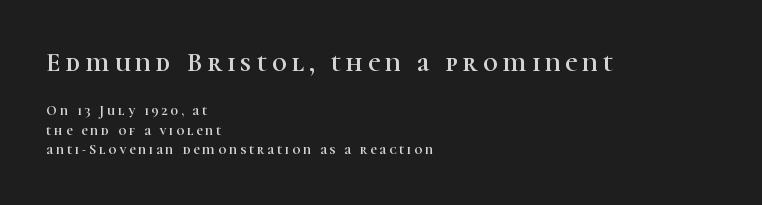
{"italic": "no", "underline": "no", "align": "left", "line_spacing": "normal", "line_spacing_ratio": 1.37, "letter_spacing": "wide", "letter_spacing_em": 0.2, "larger_block": "first", "size_ratio": 1.86, "glyph_px": 26}
